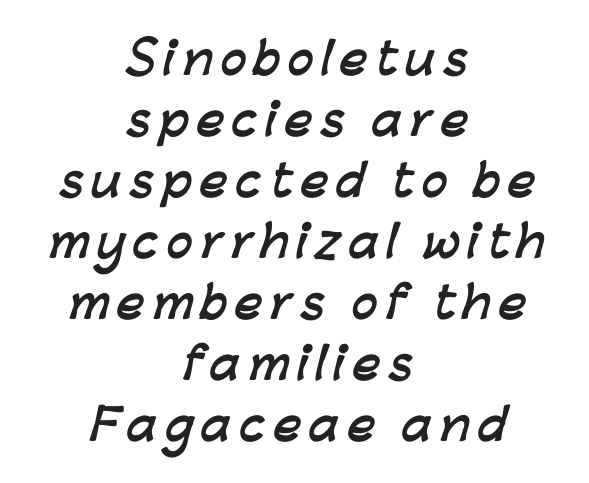
{"serif": "no", "bold": "yes", "weight": "semibold", "width": "normal", "stroke_contrast": "low", "x_height": "medium", "monospaced": "no", "underline": "no", "align": "center", "line_spacing": "normal", "line_spacing_ratio": 1.42, "glyph_px": 43}
